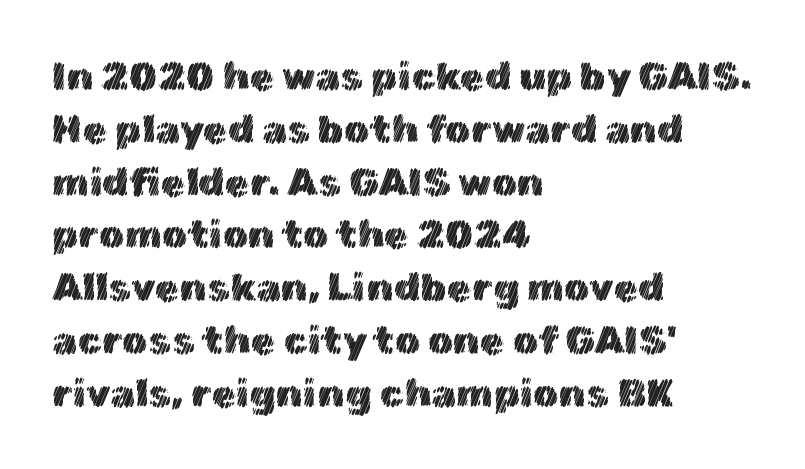
The image shows 40 px text type, upright; set left-aligned, normal line spacing (1.32x), normal letter spacing, not underlined; a medium x-height.
